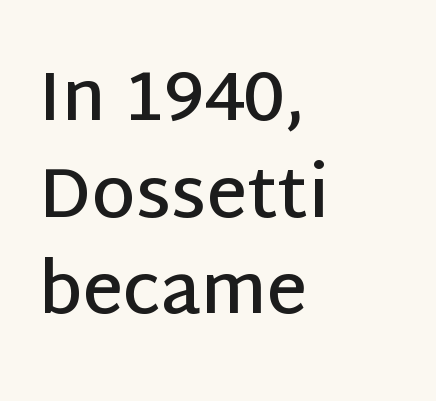
The image shows 70 px semibold sans-serif type, upright; set left-aligned, normal line spacing (1.38x), normal letter spacing, not underlined; low stroke contrast and a large x-height.
